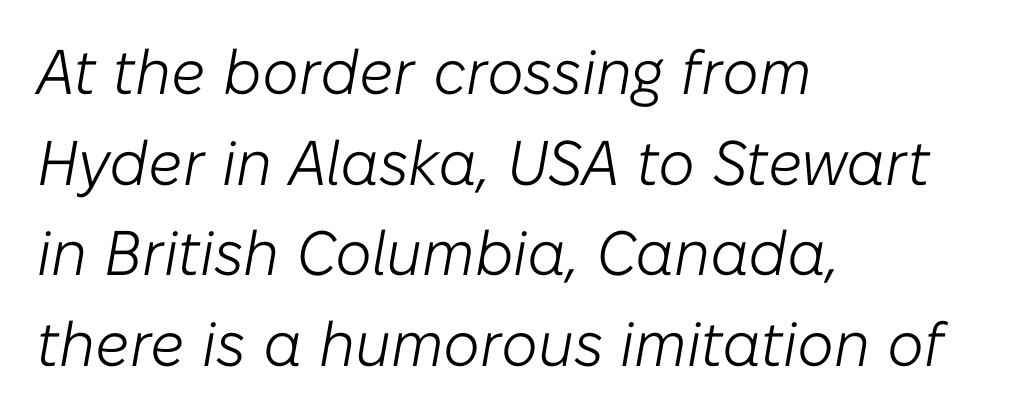
Q: Is the text bold? A: No.
Q: Is the text italic (slanted)? A: Yes, it leans right by about 10 degrees.
Q: Is the text underlined? A: No.
Q: How is the paragraph aligned? A: Left-aligned.
Q: Is the spacing between letters normal or unusually wide? A: Normal.
Q: Is the spacing between lines tight, normal or loose? A: Normal.
Q: Width (condensed, normal, or wide)? A: Normal.
Q: Stroke contrast? A: Low.
Q: x-height? A: Medium.
Q: Monospaced? A: No.
